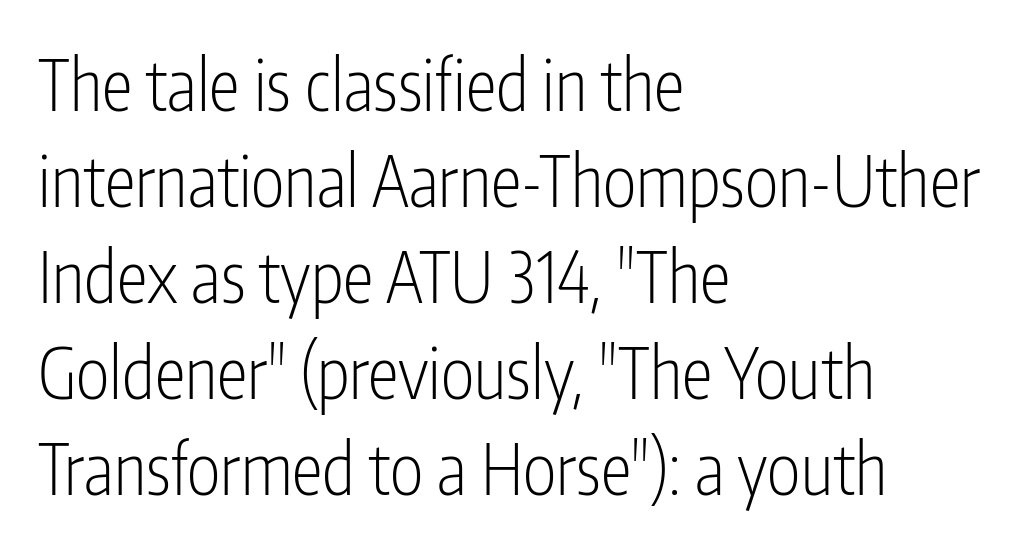
The image shows 70 px light, condensed sans-serif type, upright; set left-aligned, normal line spacing (1.37x), normal letter spacing, not underlined; low stroke contrast and a medium x-height.
